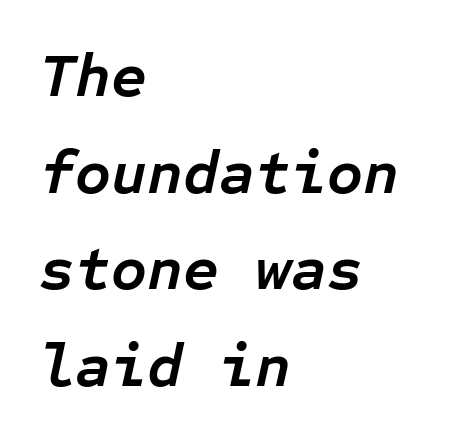
The image shows 62 px semibold type, italic (leaning right), monospaced; set left-aligned, normal line spacing (1.56x), normal letter spacing, not underlined; low stroke contrast and a medium x-height.
